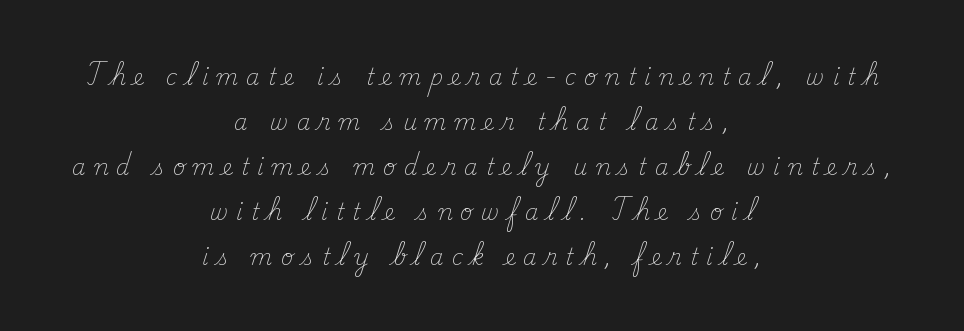
{"bold": "no", "underline": "no", "align": "center", "line_spacing": "loose", "line_spacing_ratio": 2.05, "letter_spacing": "wide", "letter_spacing_em": 0.36, "glyph_px": 22}
